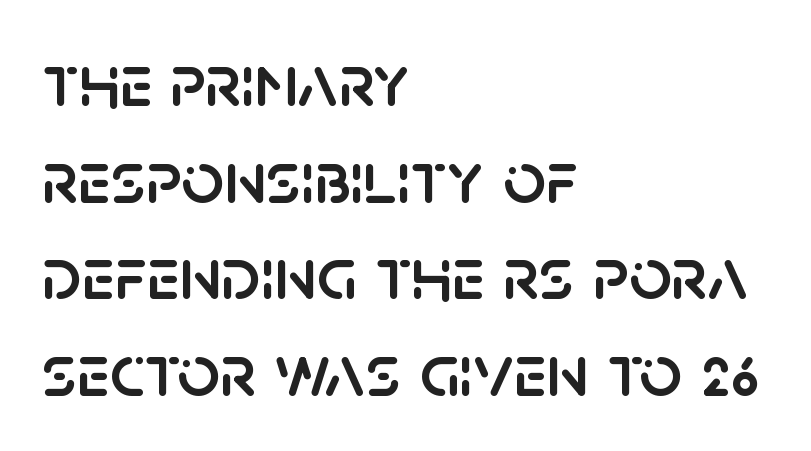
{"serif": "no", "italic": "no", "width": "normal", "stroke_contrast": "low", "x_height": "large", "monospaced": "no", "underline": "no", "align": "left", "line_spacing": "normal", "line_spacing_ratio": 1.29, "letter_spacing": "normal", "letter_spacing_em": 0.0, "glyph_px": 75}
